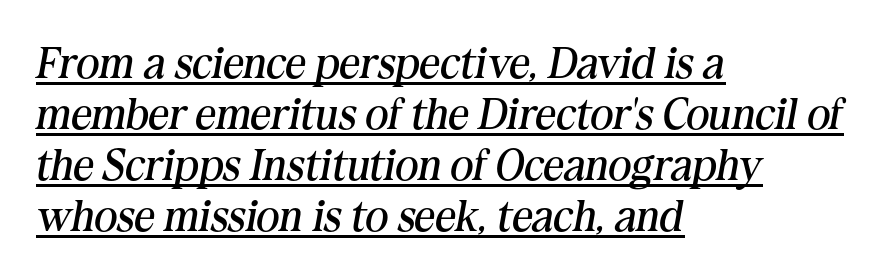
Q: Is the text bold? A: No.
Q: Is the text italic (slanted)? A: Yes, it leans right by about 10 degrees.
Q: Is the typeface a serif or a sans-serif typeface? A: Serif.
Q: Is the text underlined? A: Yes.
Q: How is the paragraph aligned? A: Left-aligned.
Q: Is the spacing between letters normal or unusually wide? A: Normal.
Q: Is the spacing between lines tight, normal or loose? A: Tight.
Q: Width (condensed, normal, or wide)? A: Normal.
Q: Stroke contrast? A: Medium.
Q: x-height? A: Medium.
Q: Monospaced? A: No.
